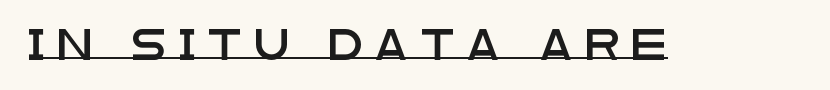
The image shows 31 px wide sans-serif type, upright; set unusually wide letter spacing (+0.4 em), underlined; low stroke contrast and a large x-height.
